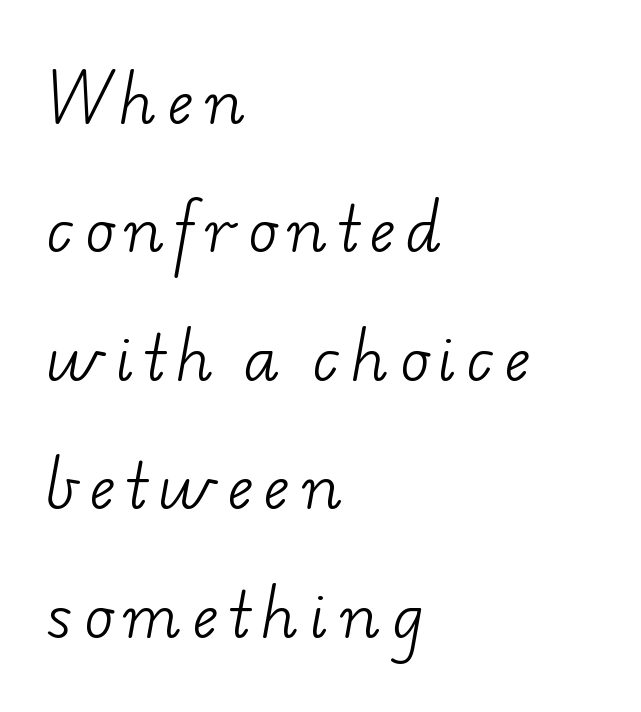
{"serif": "yes", "bold": "no", "weight": "light", "width": "wide", "stroke_contrast": "low", "x_height": "small", "monospaced": "no", "underline": "no", "align": "left", "line_spacing": "loose", "line_spacing_ratio": 2.14, "letter_spacing": "wide", "letter_spacing_em": 0.2, "glyph_px": 60}
